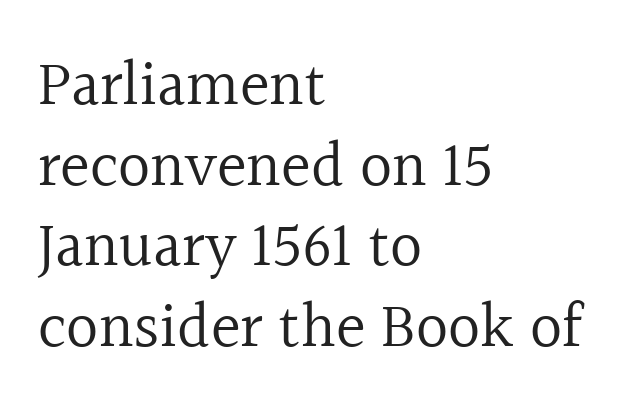
Line starts are locked; line ends wander. This is roman type, the default non-slanted kind. Nobody drew a line under any word here. Bold? No — there's no thickening of the strokes.
